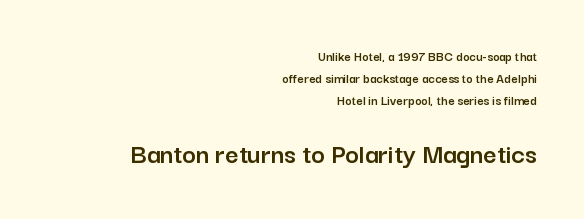
Q: Is the text italic (slanted)? A: No, it is upright.
Q: Is the typeface a serif or a sans-serif typeface? A: Sans-serif.
Q: Is the text underlined? A: No.
Q: How is the paragraph aligned? A: Right-aligned.
Q: Is the spacing between letters normal or unusually wide? A: Normal.
Q: Is the spacing between lines tight, normal or loose? A: Normal.
Q: Which block of text is set in a larger size, the first (top) or the second (bottom)? A: The second (bottom) one.
Q: Width (condensed, normal, or wide)? A: Normal.
Q: Stroke contrast? A: Low.
Q: x-height? A: Medium.
Q: Monospaced? A: No.
